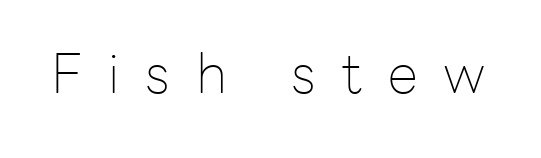
The image shows 55 px thin sans-serif type, upright; set unusually wide letter spacing (+0.47 em), not underlined; low stroke contrast and a medium x-height.
